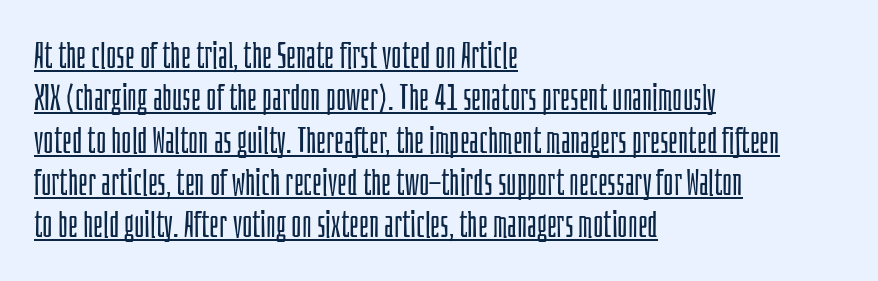
{"serif": "no", "italic": "no", "bold": "no", "weight": "light", "width": "condensed", "stroke_contrast": "low", "x_height": "large", "monospaced": "no", "underline": "yes", "align": "left", "line_spacing_ratio": 1.21, "letter_spacing": "normal", "letter_spacing_em": 0.0, "glyph_px": 35}
